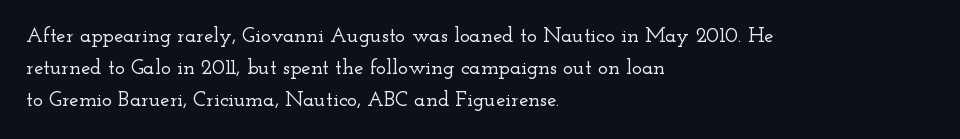
Layout note: lines flush left. The string is rendered with underlining switched off. The line texture is even and compact thanks to regular tracking. A roman cut, with each character standing at attention. The space between consecutive lines is moderate.
